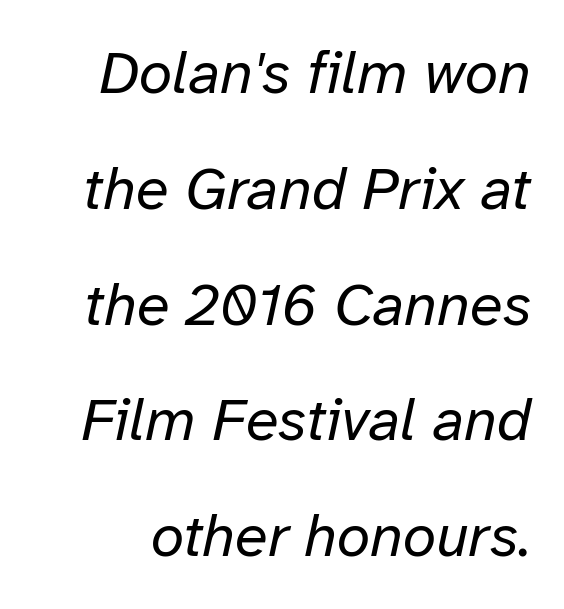
Q: Is the text bold? A: No.
Q: Is the text italic (slanted)? A: Yes, it leans right by about 12 degrees.
Q: Is the text underlined? A: No.
Q: Is the spacing between letters normal or unusually wide? A: Normal.
Q: Is the spacing between lines tight, normal or loose? A: Loose.
Q: Width (condensed, normal, or wide)? A: Normal.
Q: Stroke contrast? A: Low.
Q: x-height? A: Medium.
Q: Monospaced? A: No.
